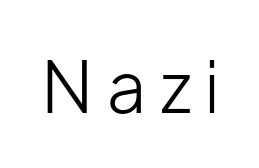
Q: Is the text bold? A: No.
Q: Is the text italic (slanted)? A: No, it is upright.
Q: Is the typeface a serif or a sans-serif typeface? A: Sans-serif.
Q: Is the text underlined? A: No.
Q: Width (condensed, normal, or wide)? A: Normal.
Q: Stroke contrast? A: Low.
Q: x-height? A: Medium.
Q: Monospaced? A: No.
